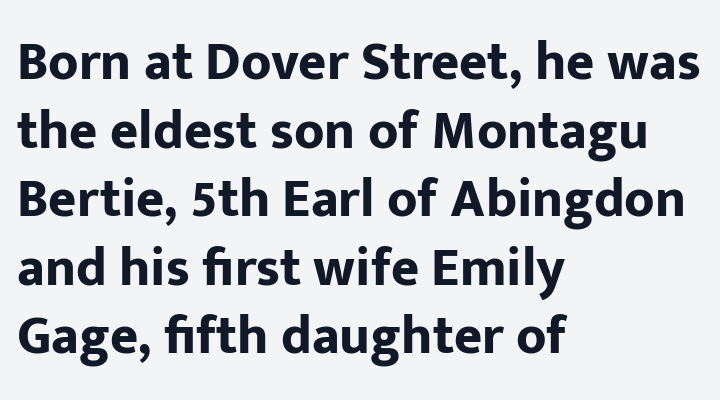
{"serif": "no", "italic": "no", "bold": "yes", "weight": "bold", "width": "normal", "stroke_contrast": "low", "x_height": "medium", "monospaced": "no", "underline": "no", "align": "left", "line_spacing": "normal", "line_spacing_ratio": 1.27, "letter_spacing": "normal", "letter_spacing_em": 0.0, "glyph_px": 54}
